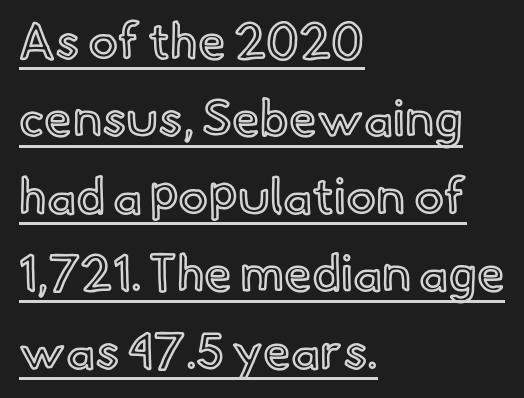
The image shows 50 px text type, upright; set left-aligned, normal line spacing (1.55x), normal letter spacing, underlined; a small x-height.
